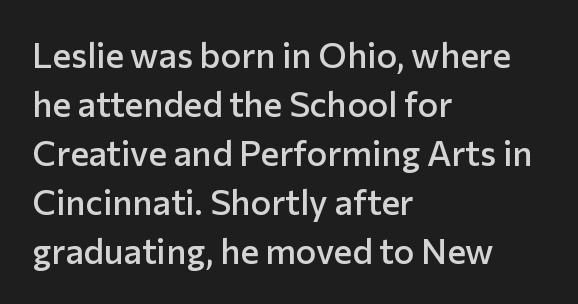
{"serif": "no", "italic": "no", "bold": "semi", "weight": "semibold", "width": "normal", "stroke_contrast": "low", "x_height": "medium", "monospaced": "no", "underline": "no", "align": "left", "line_spacing": "normal", "line_spacing_ratio": 1.4, "letter_spacing": "normal", "letter_spacing_em": 0.0, "glyph_px": 35}
